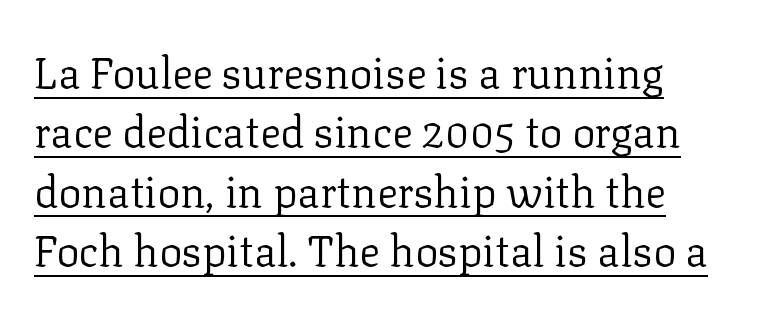
Q: Is the text bold? A: No.
Q: Is the text italic (slanted)? A: No, it is upright.
Q: Is the typeface a serif or a sans-serif typeface? A: Serif.
Q: Is the text underlined? A: Yes.
Q: Is the spacing between letters normal or unusually wide? A: Normal.
Q: Is the spacing between lines tight, normal or loose? A: Normal.
Q: Width (condensed, normal, or wide)? A: Normal.
Q: Stroke contrast? A: Low.
Q: x-height? A: Medium.
Q: Monospaced? A: No.
